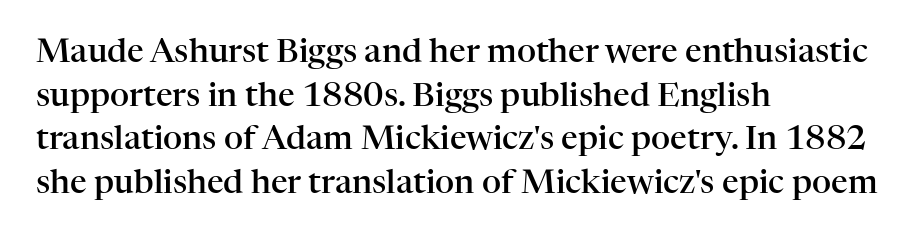
Q: Is the text bold? A: Semi-bold.
Q: Is the text italic (slanted)? A: No, it is upright.
Q: Is the typeface a serif or a sans-serif typeface? A: Serif.
Q: Is the text underlined? A: No.
Q: How is the paragraph aligned? A: Left-aligned.
Q: Is the spacing between letters normal or unusually wide? A: Normal.
Q: Is the spacing between lines tight, normal or loose? A: Normal.
Q: Width (condensed, normal, or wide)? A: Normal.
Q: Stroke contrast? A: High.
Q: x-height? A: Medium.
Q: Monospaced? A: No.
